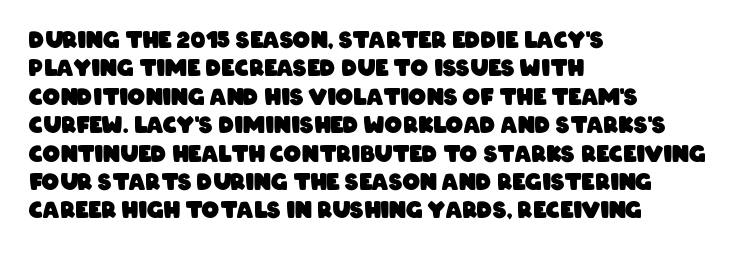
The image shows 22 px bold type; set left-aligned, normal line spacing (1.29x), normal letter spacing, not underlined.
